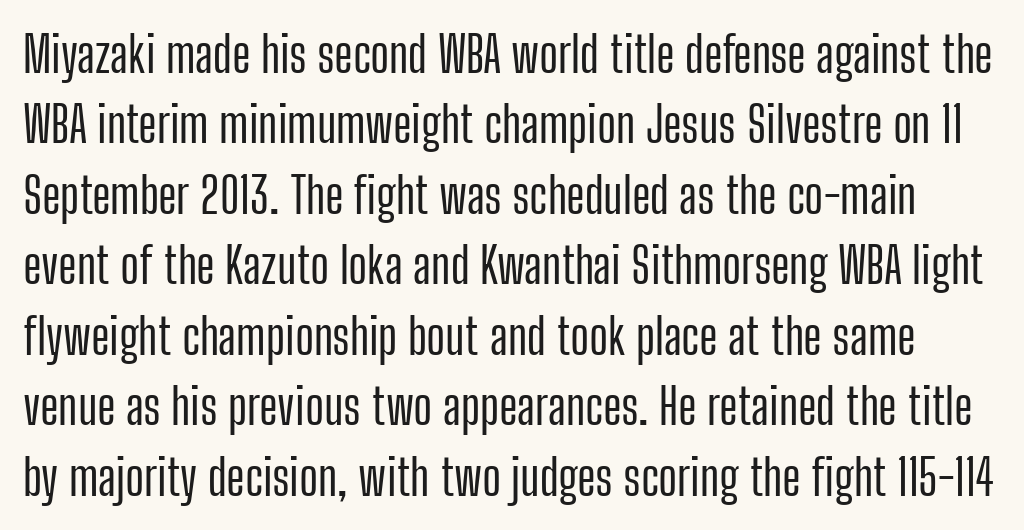
Q: Is the text italic (slanted)? A: No, it is upright.
Q: Is the typeface a serif or a sans-serif typeface? A: Sans-serif.
Q: Is the text underlined? A: No.
Q: Is the spacing between letters normal or unusually wide? A: Normal.
Q: Is the spacing between lines tight, normal or loose? A: Normal.
Q: Width (condensed, normal, or wide)? A: Condensed.
Q: Stroke contrast? A: Low.
Q: x-height? A: Medium.
Q: Monospaced? A: No.
